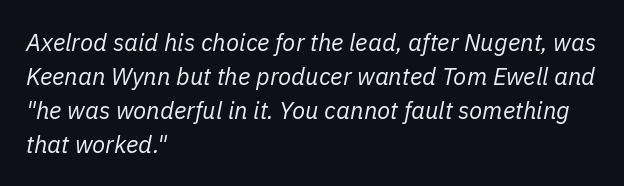
Q: Is the text bold? A: No.
Q: Is the text italic (slanted)? A: Yes, it leans right by about 11 degrees.
Q: Is the text underlined? A: No.
Q: How is the paragraph aligned? A: Left-aligned.
Q: Is the spacing between letters normal or unusually wide? A: Normal.
Q: Is the spacing between lines tight, normal or loose? A: Normal.
